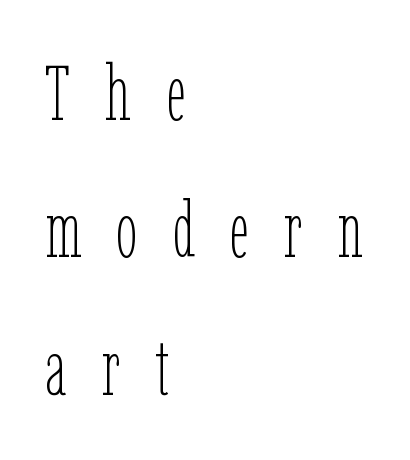
{"italic": "no", "bold": "no", "weight": "thin", "width": "condensed", "stroke_contrast": "low", "x_height": "medium", "monospaced": "no", "underline": "no", "align": "left", "line_spacing_ratio": 1.76, "letter_spacing": "wide", "letter_spacing_em": 0.45, "glyph_px": 78}
